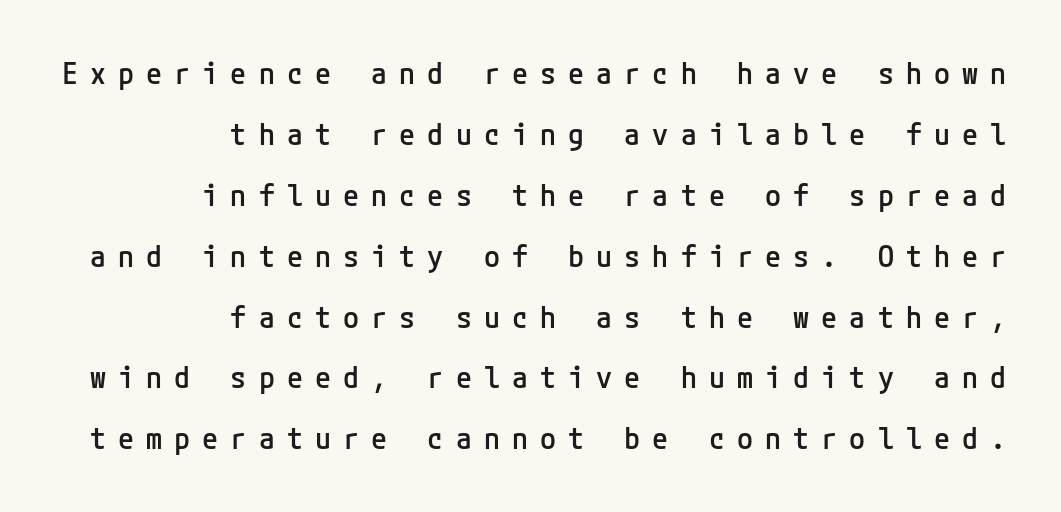
Are there feet on the stems? There aren't — it's a sans. Look at the stroke-to-counter ratio: somewhat heavy, a semibold. Check under the words: just untouched page. The line-height multiplier appears high, well above default.
